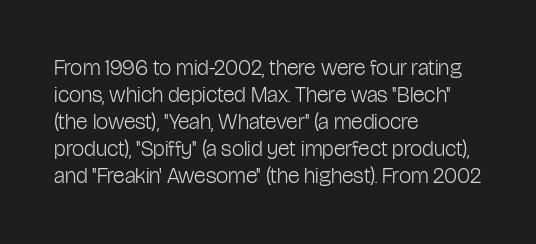
The image shows 22 px text type, upright; set left-aligned, line spacing 1.23x, normal letter spacing, not underlined.
